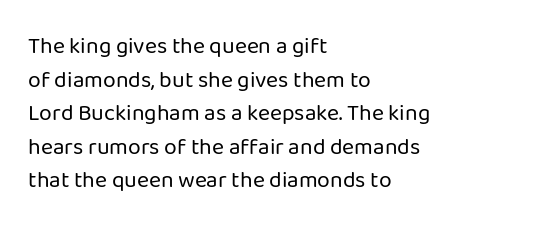
{"italic": "no", "bold": "no", "underline": "no", "align": "left", "line_spacing": "normal", "line_spacing_ratio": 1.46, "letter_spacing": "normal", "letter_spacing_em": 0.0, "glyph_px": 23}
